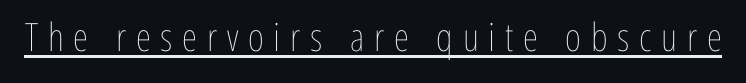
{"italic": "no", "bold": "no", "weight": "thin", "width": "condensed", "stroke_contrast": "low", "x_height": "medium", "monospaced": "no", "underline": "yes", "letter_spacing": "wide", "letter_spacing_em": 0.25, "glyph_px": 39}
